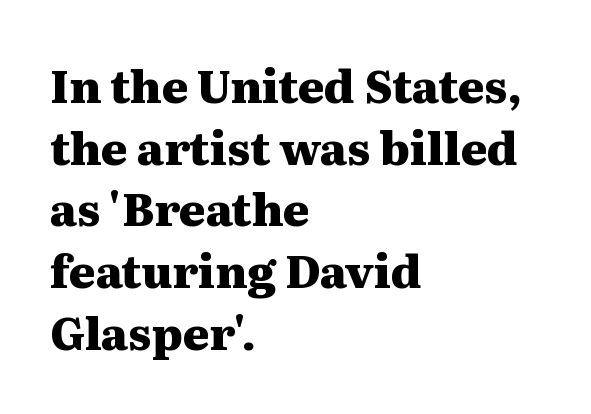
{"serif": "yes", "italic": "no", "bold": "yes", "weight": "heavy", "width": "wide", "stroke_contrast": "medium", "x_height": "medium", "monospaced": "no", "underline": "no", "align": "left", "line_spacing": "normal", "line_spacing_ratio": 1.37, "letter_spacing": "normal", "letter_spacing_em": 0.0, "glyph_px": 45}
